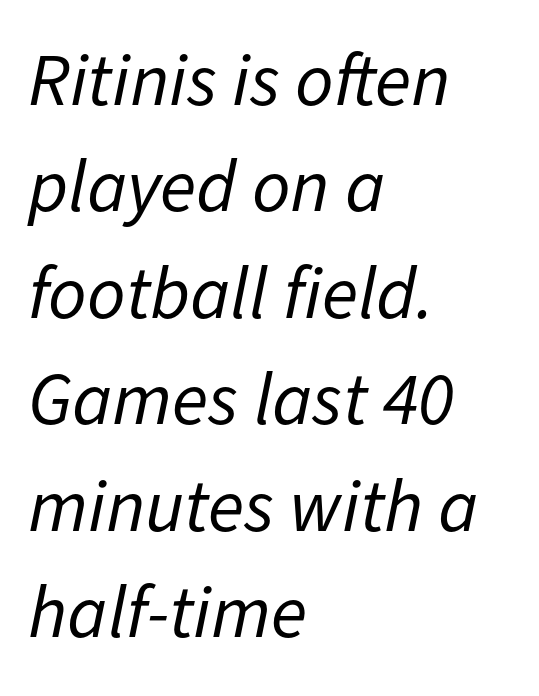
Nothing heavy about these letters — not bold at all. The paragraph has a hard left edge and a soft right edge. Any mark beneath the type? The region is blank. These lines sit exactly where default settings would place them. Tracking here is standard; glyphs follow each other at the usual distance. When letters slant like this, we call the style italic.
